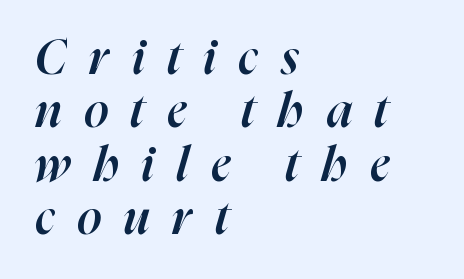
{"italic": "yes", "lean": "right", "slant_degrees": 16, "bold": "semi", "weight": "semibold", "width": "normal", "stroke_contrast": "high", "x_height": "medium", "monospaced": "no", "underline": "no", "align": "left", "line_spacing": "tight", "line_spacing_ratio": 1.11, "letter_spacing": "wide", "letter_spacing_em": 0.47, "glyph_px": 48}
